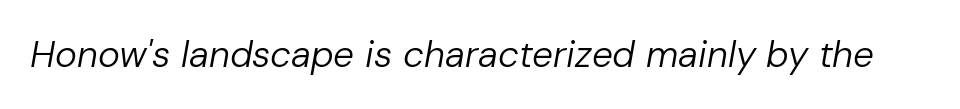
The image shows 37 px regular-weight type, italic (leaning right); set normal letter spacing, not underlined; low stroke contrast and a medium x-height.
